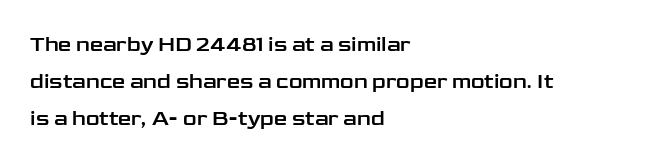
The image shows 21 px text type, upright; set left-aligned, line spacing 1.76x, normal letter spacing, not underlined.
